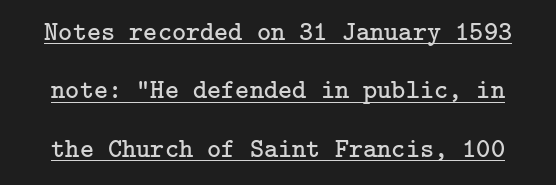
The image shows 27 px text type, upright; set loose line spacing (2.16x), normal letter spacing, underlined.
